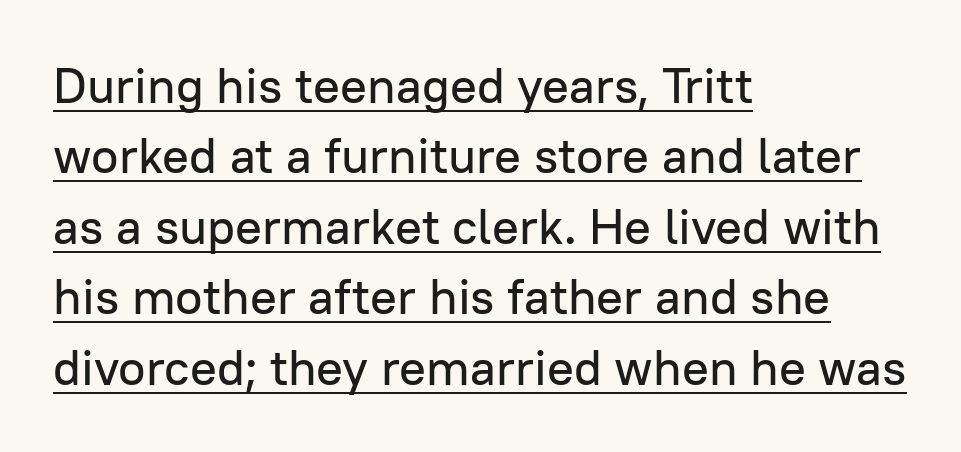
{"serif": "no", "italic": "no", "width": "normal", "stroke_contrast": "low", "x_height": "medium", "monospaced": "no", "underline": "yes", "align": "left", "line_spacing": "normal", "line_spacing_ratio": 1.41, "letter_spacing": "normal", "letter_spacing_em": 0.0, "glyph_px": 50}
